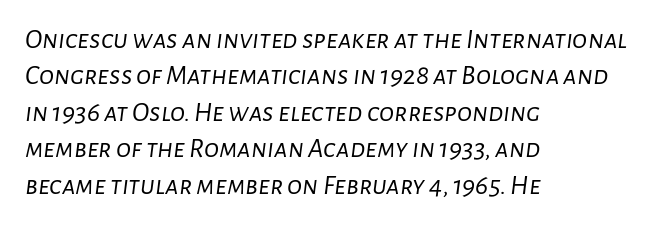
{"italic": "yes", "lean": "right", "slant_degrees": 7, "bold": "no", "weight": "light", "width": "normal", "stroke_contrast": "low", "x_height": "medium", "monospaced": "no", "underline": "no", "align": "left", "line_spacing": "normal", "line_spacing_ratio": 1.3, "letter_spacing": "normal", "letter_spacing_em": 0.0, "glyph_px": 28}
